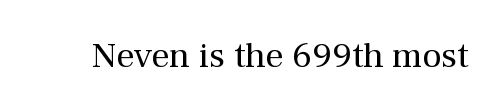
Q: Is the text bold? A: No.
Q: Is the text italic (slanted)? A: No, it is upright.
Q: Is the typeface a serif or a sans-serif typeface? A: Serif.
Q: Is the text underlined? A: No.
Q: Is the spacing between letters normal or unusually wide? A: Normal.
Q: Width (condensed, normal, or wide)? A: Normal.
Q: Stroke contrast? A: Medium.
Q: x-height? A: Medium.
Q: Monospaced? A: No.
